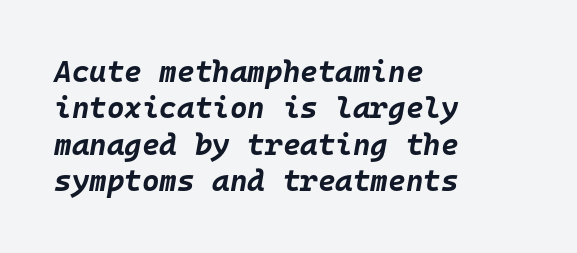
The image shows 30 px bold type, italic (leaning right), monospaced; set left-aligned, line spacing 1.21x, normal letter spacing, not underlined; low stroke contrast and a large x-height.
